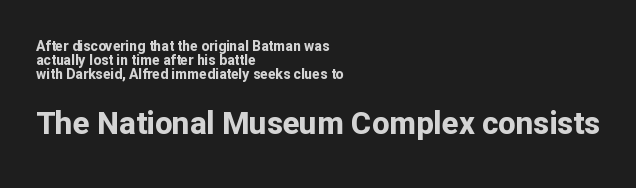
{"serif": "no", "italic": "no", "bold": "yes", "weight": "bold", "width": "normal", "stroke_contrast": "low", "x_height": "medium", "monospaced": "no", "underline": "no", "align": "left", "line_spacing": "tight", "line_spacing_ratio": 0.99, "letter_spacing": "normal", "letter_spacing_em": 0.0, "larger_block": "second", "size_ratio": 2.21, "glyph_px": 31}
